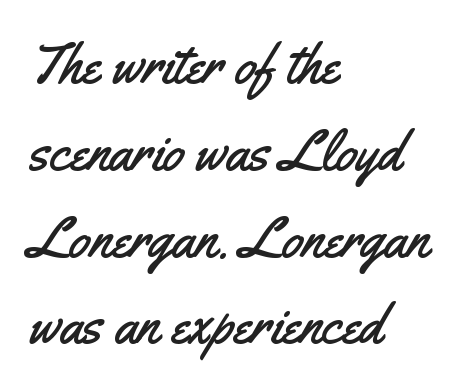
Q: Is the text italic (slanted)? A: Yes.
Q: Is the typeface a serif or a sans-serif typeface? A: Sans-serif.
Q: Is the text underlined? A: No.
Q: How is the paragraph aligned? A: Left-aligned.
Q: Is the spacing between letters normal or unusually wide? A: Normal.
Q: Is the spacing between lines tight, normal or loose? A: Normal.
Q: Width (condensed, normal, or wide)? A: Condensed.
Q: Stroke contrast? A: Medium.
Q: x-height? A: Small.
Q: Monospaced? A: No.
